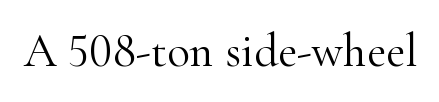
{"serif": "yes", "italic": "no", "bold": "no", "weight": "light", "width": "normal", "stroke_contrast": "high", "x_height": "small", "monospaced": "no", "underline": "no", "letter_spacing": "normal", "letter_spacing_em": 0.0, "glyph_px": 47}
